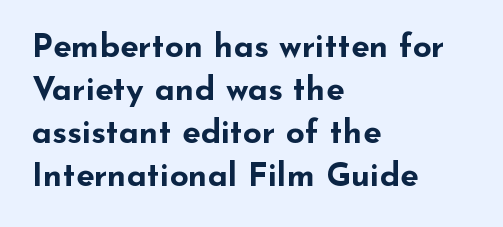
Q: Is the text bold? A: Yes.
Q: Is the text italic (slanted)? A: No, it is upright.
Q: Is the typeface a serif or a sans-serif typeface? A: Sans-serif.
Q: Is the text underlined? A: No.
Q: How is the paragraph aligned? A: Left-aligned.
Q: Is the spacing between letters normal or unusually wide? A: Normal.
Q: Is the spacing between lines tight, normal or loose? A: Normal.
Q: Width (condensed, normal, or wide)? A: Wide.
Q: Stroke contrast? A: Low.
Q: x-height? A: Small.
Q: Monospaced? A: No.
